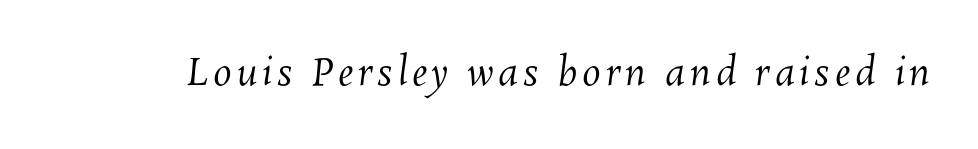
The image shows 37 px regular-weight type; set not underlined; medium stroke contrast and a medium x-height.
